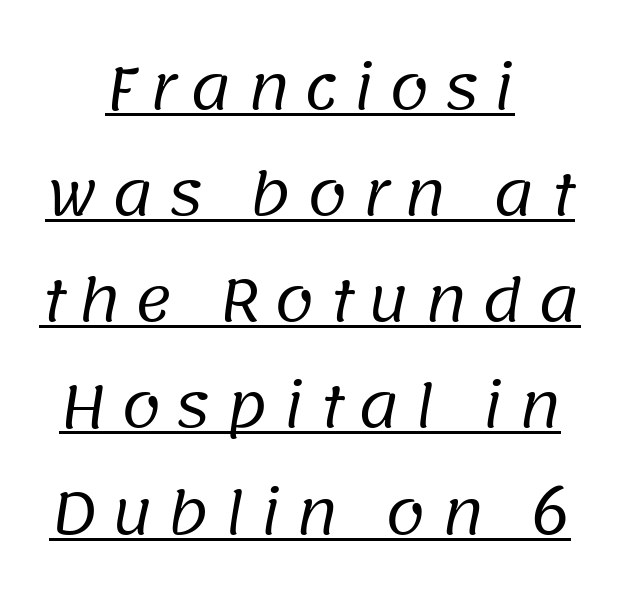
Q: Is the text bold? A: No.
Q: Is the typeface a serif or a sans-serif typeface? A: Sans-serif.
Q: Is the text underlined? A: Yes.
Q: How is the paragraph aligned? A: Centered.
Q: Is the spacing between letters normal or unusually wide? A: Unusually wide.
Q: Width (condensed, normal, or wide)? A: Normal.
Q: Stroke contrast? A: Low.
Q: x-height? A: Large.
Q: Monospaced? A: No.
